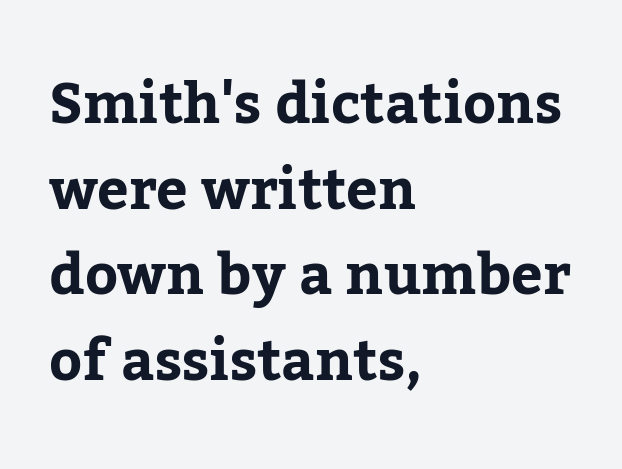
Q: Is the text italic (slanted)? A: No, it is upright.
Q: Is the typeface a serif or a sans-serif typeface? A: Serif.
Q: Is the text underlined? A: No.
Q: How is the paragraph aligned? A: Left-aligned.
Q: Is the spacing between letters normal or unusually wide? A: Normal.
Q: Is the spacing between lines tight, normal or loose? A: Normal.
Q: Width (condensed, normal, or wide)? A: Normal.
Q: Stroke contrast? A: Low.
Q: x-height? A: Medium.
Q: Monospaced? A: No.
